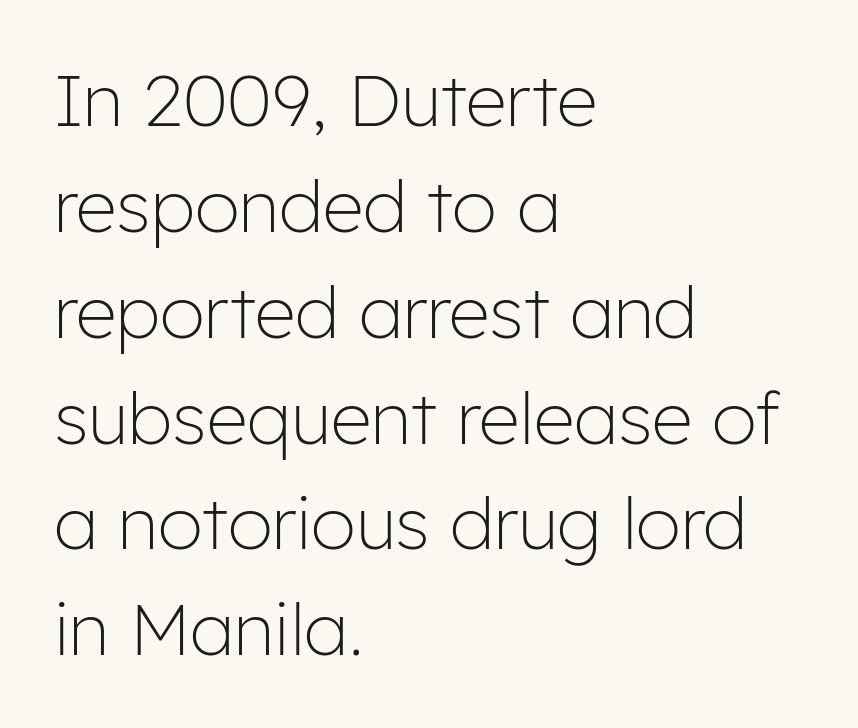
{"serif": "no", "italic": "no", "bold": "no", "weight": "light", "width": "normal", "stroke_contrast": "low", "x_height": "medium", "monospaced": "no", "underline": "no", "align": "left", "line_spacing": "normal", "line_spacing_ratio": 1.47, "letter_spacing": "normal", "letter_spacing_em": 0.0, "glyph_px": 72}
